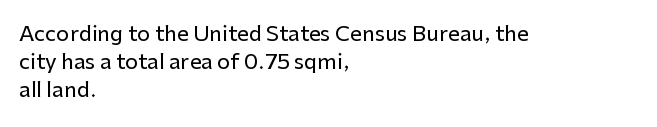
The image shows 21 px text type, upright; set left-aligned, normal line spacing (1.33x), normal letter spacing, not underlined.
